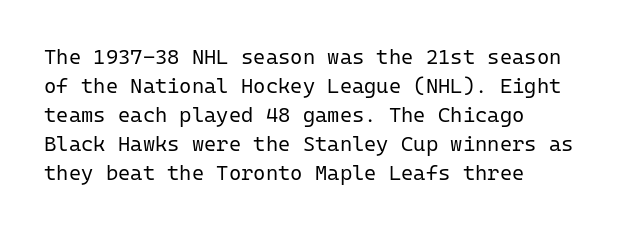
Letters rest on an invisible, unmarked baseline. Heaviness? Minimal to ordinary, like unemphasized prose. The rendering anchors every line to the left-hand side. The line-height multiplier appears to be the usual default.
